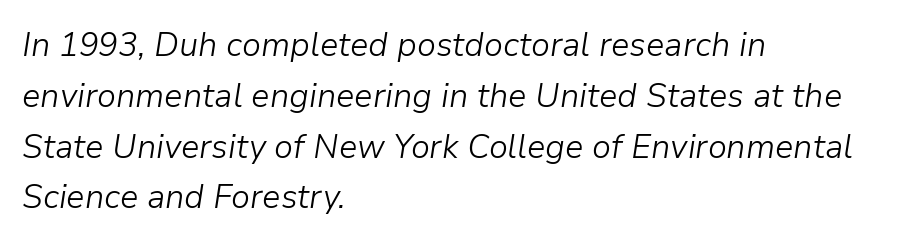
What's the leading like? Ordinary, nothing unusual. The glyphs are unaccompanied by any horizontal stroke below them. Proportional: the letters do not fall into vertical columns. Letter spacing: default. The font sits on the lighter half of the weight spectrum, regular included.
